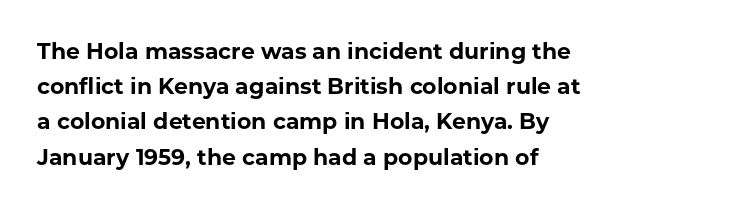
{"italic": "no", "bold": "yes", "underline": "no", "align": "left", "line_spacing": "normal", "line_spacing_ratio": 1.6, "letter_spacing": "normal", "letter_spacing_em": 0.0, "glyph_px": 22}
